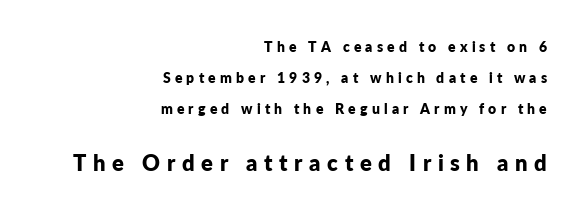
The image shows 22 px bold type, upright; set right-aligned, loose line spacing (2.22x), unusually wide letter spacing (+0.3 em), not underlined; the second (bottom) block is 1.57x larger.
